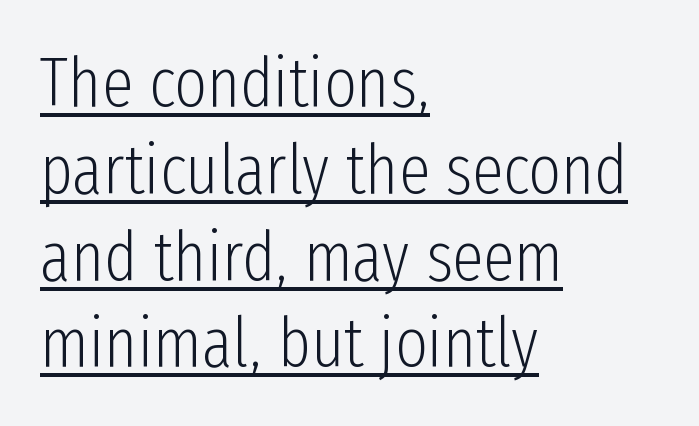
{"serif": "no", "italic": "no", "bold": "no", "weight": "light", "width": "condensed", "stroke_contrast": "low", "x_height": "medium", "monospaced": "no", "underline": "yes", "align": "left", "line_spacing_ratio": 1.24, "letter_spacing": "normal", "letter_spacing_em": 0.0, "glyph_px": 70}
